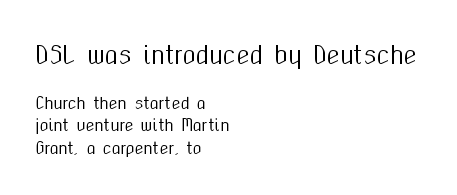
The image shows 24 px text type, upright; set left-aligned, normal line spacing (1.43x), normal letter spacing, not underlined; the first (top) block is 1.5x larger.
